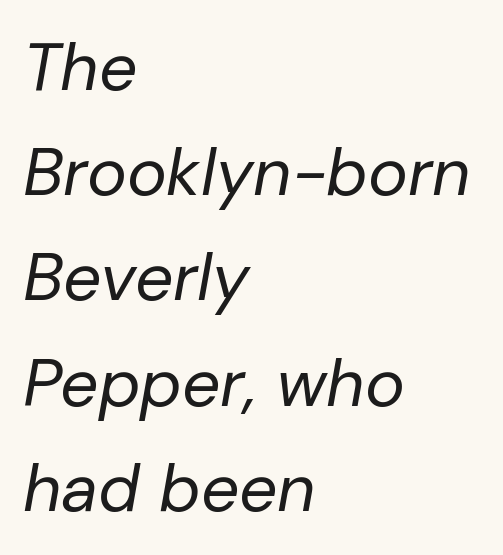
The image shows 67 px regular-weight type, italic (leaning right); set left-aligned, normal line spacing (1.57x), normal letter spacing, not underlined; low stroke contrast and a medium x-height.
